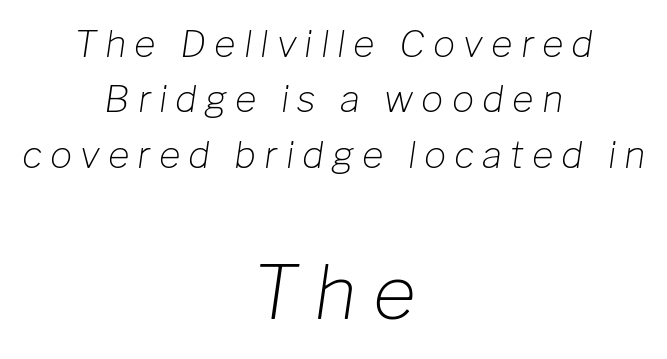
Q: Is the text bold? A: No.
Q: Is the text italic (slanted)? A: Yes, it leans right by about 8 degrees.
Q: Is the text underlined? A: No.
Q: How is the paragraph aligned? A: Centered.
Q: Is the spacing between letters normal or unusually wide? A: Unusually wide.
Q: Is the spacing between lines tight, normal or loose? A: Normal.
Q: Which block of text is set in a larger size, the first (top) or the second (bottom)? A: The second (bottom) one.
Q: Width (condensed, normal, or wide)? A: Normal.
Q: Stroke contrast? A: Low.
Q: x-height? A: Medium.
Q: Monospaced? A: No.
